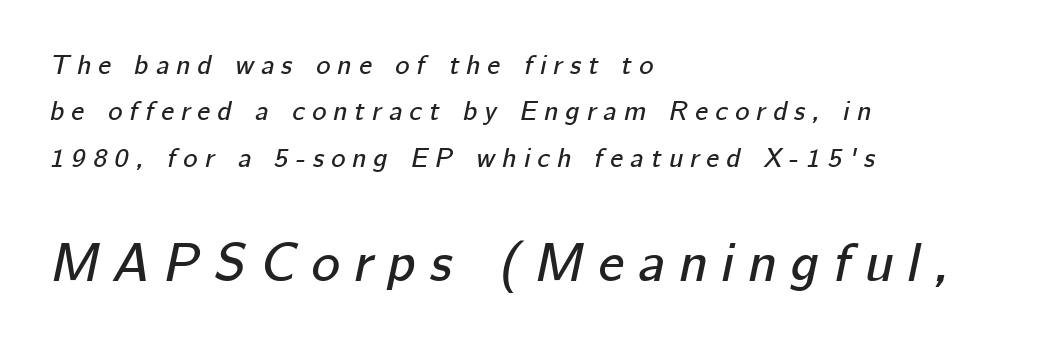
Spacing verdict: proportional, widths tailored to each character. Each row of text sits above clean, open space. The lines are quadded left. Every character sits at an angle, as italics do. Look at the tracking — it's clearly loosened, letters drifting apart.
